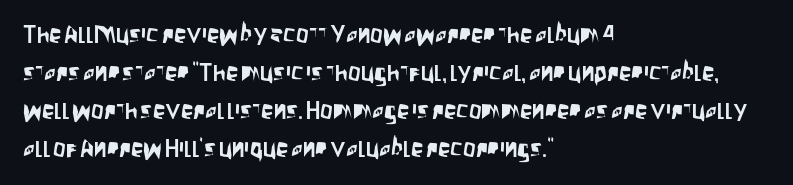
Plain, unruled lines of type. Each word holds together tightly as a unit, with standard inter-letter gaps. Every row of glyphs begins at an identical x-position on the left. Leading matches the norm, producing a regular column.
